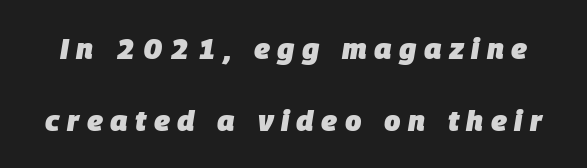
{"italic": "yes", "lean": "right", "slant_degrees": 9, "bold": "yes", "weight": "heavy", "width": "normal", "stroke_contrast": "low", "x_height": "large", "monospaced": "no", "underline": "no", "line_spacing": "loose", "line_spacing_ratio": 2.48, "letter_spacing": "wide", "letter_spacing_em": 0.26, "glyph_px": 29}
